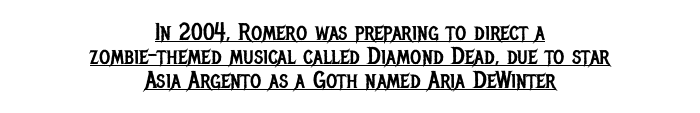
A rule runs beneath these lines of type. You could call the tracking neutral — neither tight nor loose. Is the block centered? Yes — each line is placed symmetrically about the middle. The weight would be labelled regular, book, light, or lighter still. Posture: upright roman.
